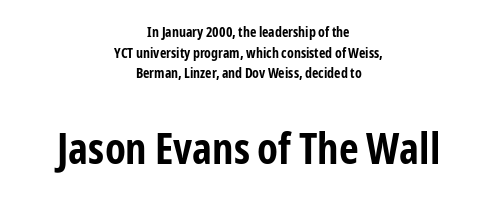
Q: Is the text bold? A: Yes.
Q: Is the text italic (slanted)? A: No, it is upright.
Q: Is the typeface a serif or a sans-serif typeface? A: Sans-serif.
Q: Is the text underlined? A: No.
Q: How is the paragraph aligned? A: Centered.
Q: Is the spacing between letters normal or unusually wide? A: Normal.
Q: Is the spacing between lines tight, normal or loose? A: Normal.
Q: Which block of text is set in a larger size, the first (top) or the second (bottom)? A: The second (bottom) one.
Q: Width (condensed, normal, or wide)? A: Condensed.
Q: Stroke contrast? A: Low.
Q: x-height? A: Medium.
Q: Monospaced? A: No.
